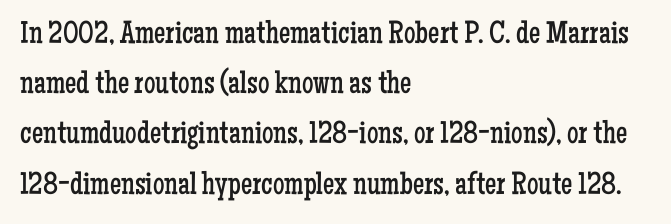
Q: Is the text bold? A: No.
Q: Is the text italic (slanted)? A: No, it is upright.
Q: Is the typeface a serif or a sans-serif typeface? A: Serif.
Q: Is the text underlined? A: No.
Q: How is the paragraph aligned? A: Left-aligned.
Q: Is the spacing between letters normal or unusually wide? A: Normal.
Q: Is the spacing between lines tight, normal or loose? A: Normal.
Q: Width (condensed, normal, or wide)? A: Condensed.
Q: Stroke contrast? A: Low.
Q: x-height? A: Medium.
Q: Monospaced? A: No.
